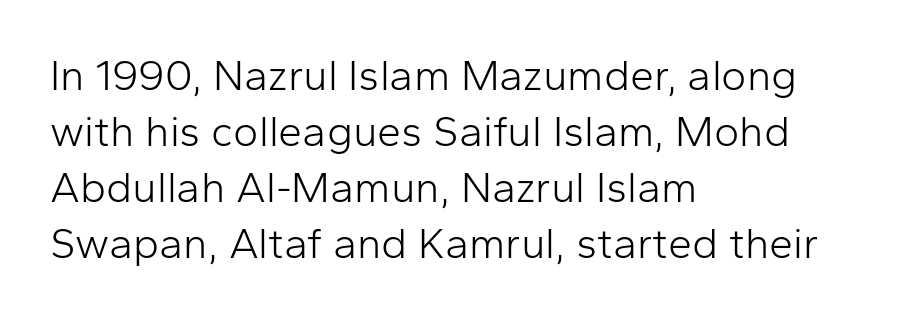
The image shows 43 px light sans-serif type, upright; set left-aligned, normal line spacing (1.3x), normal letter spacing, not underlined; low stroke contrast and a medium x-height.
